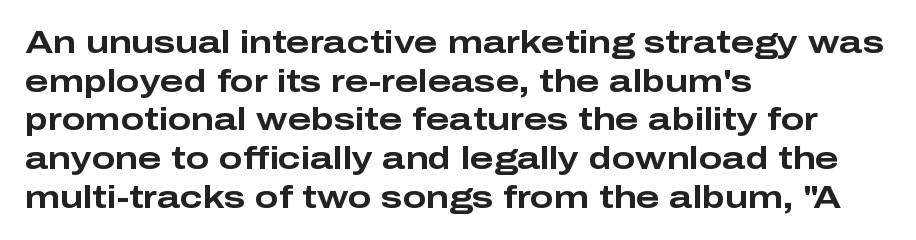
{"serif": "no", "italic": "no", "bold": "yes", "weight": "bold", "width": "wide", "stroke_contrast": "low", "x_height": "medium", "monospaced": "no", "underline": "no", "align": "left", "line_spacing": "normal", "line_spacing_ratio": 1.25, "letter_spacing": "normal", "letter_spacing_em": 0.0, "glyph_px": 31}
